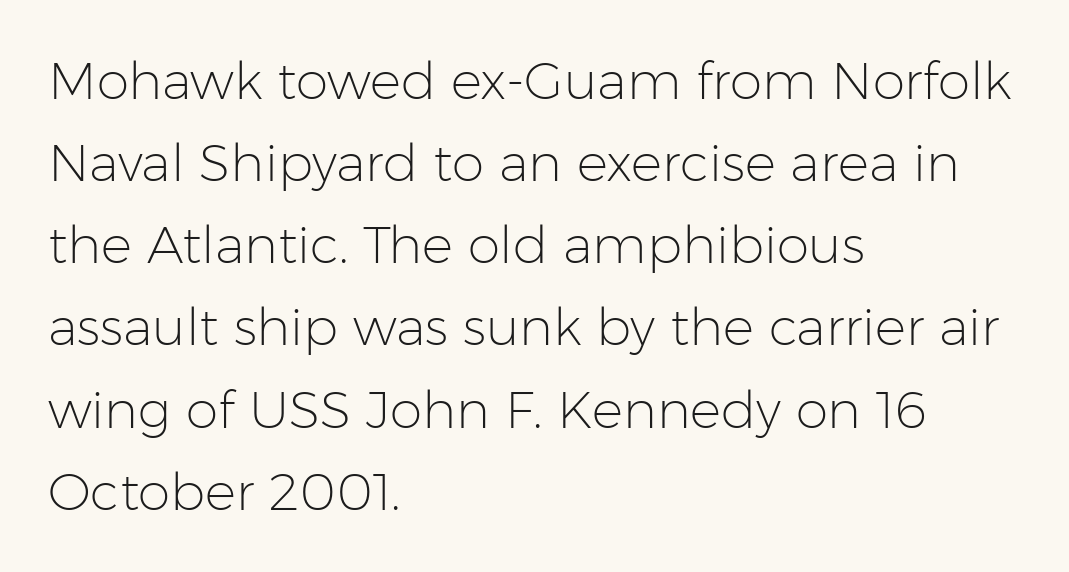
{"serif": "no", "italic": "no", "bold": "no", "weight": "light", "width": "normal", "stroke_contrast": "low", "x_height": "medium", "monospaced": "no", "underline": "no", "align": "left", "line_spacing": "normal", "line_spacing_ratio": 1.58, "letter_spacing": "normal", "letter_spacing_em": 0.0, "glyph_px": 52}
